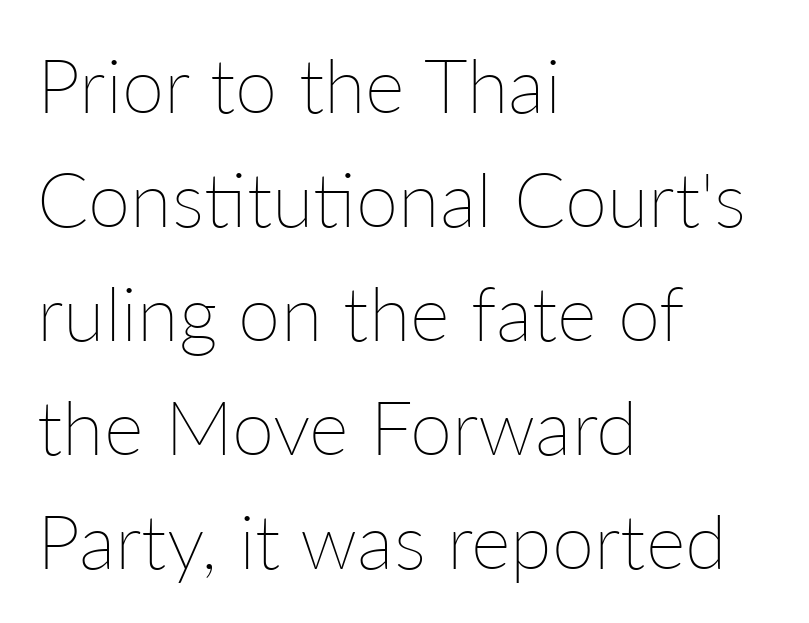
Proportional: the letters do not fall into vertical columns. Decoration check: the copy has no underline. Weight: regular or lighter. Typeset ragged right — the left edge is the straight one.
